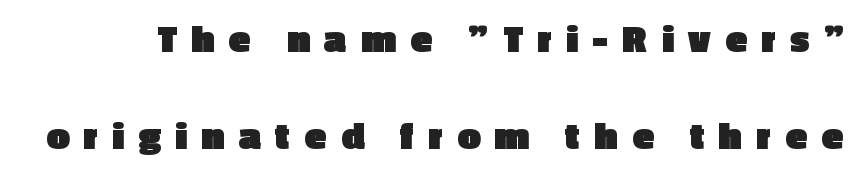
The image shows 40 px heavy sans-serif type, upright; set loose line spacing (2.43x), unusually wide letter spacing (+0.37 em), not underlined; a medium x-height.
